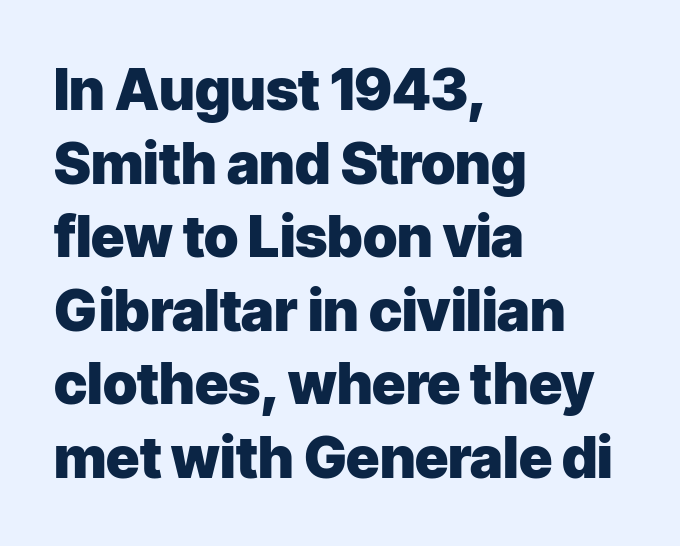
The image shows 57 px heavy sans-serif type, upright; set left-aligned, normal line spacing (1.29x), normal letter spacing, not underlined; low stroke contrast and a medium x-height.
